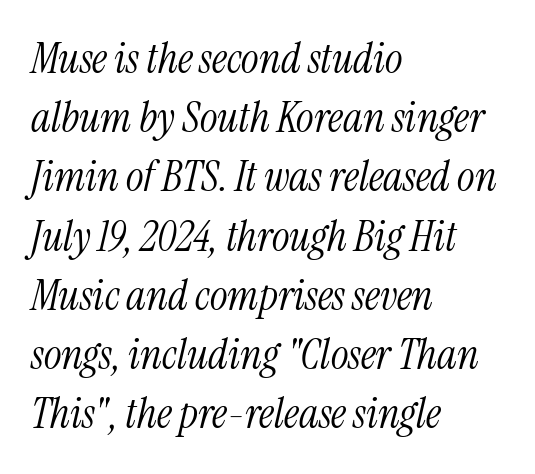
Q: Is the text bold? A: No.
Q: Is the text italic (slanted)? A: Yes, it leans right by about 13 degrees.
Q: Is the typeface a serif or a sans-serif typeface? A: Serif.
Q: Is the text underlined? A: No.
Q: How is the paragraph aligned? A: Left-aligned.
Q: Is the spacing between letters normal or unusually wide? A: Normal.
Q: Is the spacing between lines tight, normal or loose? A: Normal.
Q: Width (condensed, normal, or wide)? A: Condensed.
Q: Stroke contrast? A: Medium.
Q: x-height? A: Medium.
Q: Monospaced? A: No.
